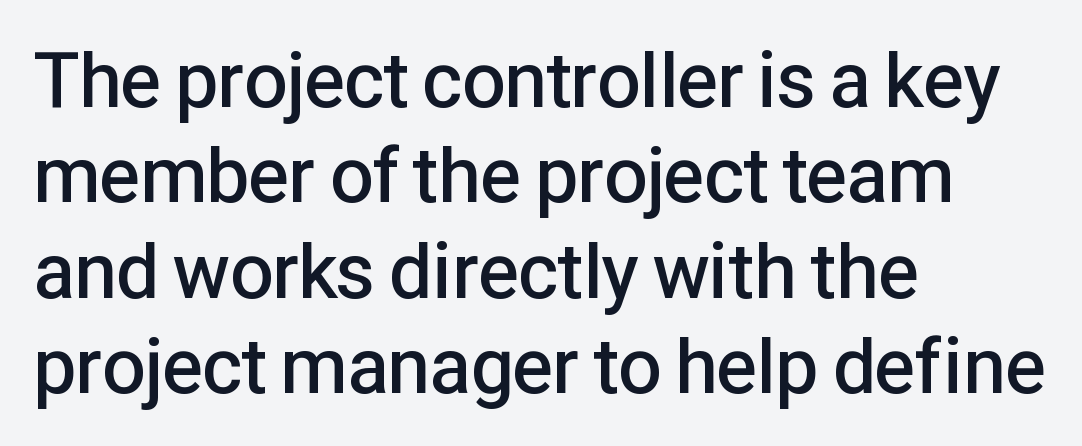
{"serif": "no", "italic": "no", "bold": "semi", "weight": "semibold", "width": "normal", "stroke_contrast": "low", "x_height": "medium", "monospaced": "no", "underline": "no", "align": "left", "line_spacing_ratio": 1.24, "letter_spacing": "normal", "letter_spacing_em": 0.0, "glyph_px": 77}
